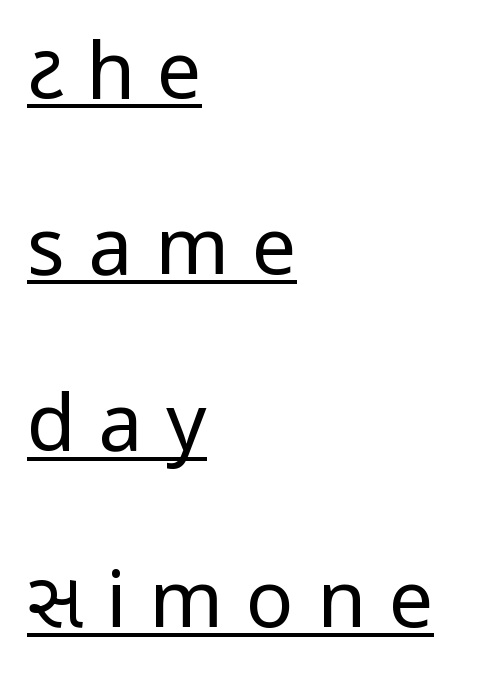
These glyphs show unthickened strokes, regular width or finer. The passage shown stacks its lines with a broad gap. The typesetter has applied underlining to the passage shown. Serifs: no, the terminals of the letterforms are clean.
